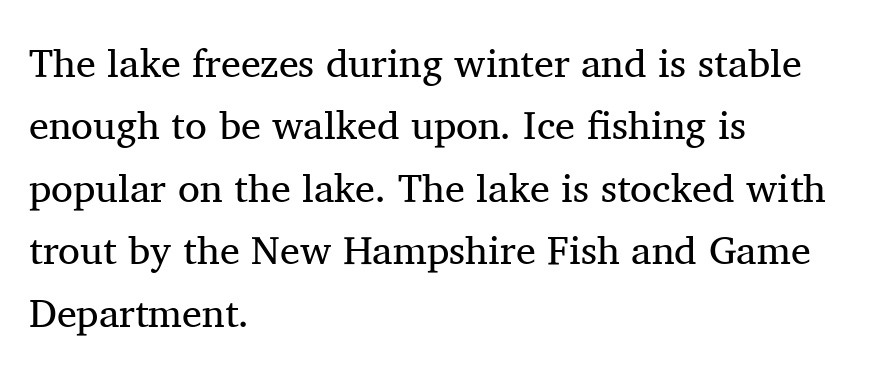
Q: Is the text bold? A: No.
Q: Is the text italic (slanted)? A: No, it is upright.
Q: Is the typeface a serif or a sans-serif typeface? A: Serif.
Q: Is the text underlined? A: No.
Q: How is the paragraph aligned? A: Left-aligned.
Q: Is the spacing between letters normal or unusually wide? A: Normal.
Q: Is the spacing between lines tight, normal or loose? A: Normal.
Q: Width (condensed, normal, or wide)? A: Normal.
Q: Stroke contrast? A: Medium.
Q: x-height? A: Medium.
Q: Monospaced? A: No.
